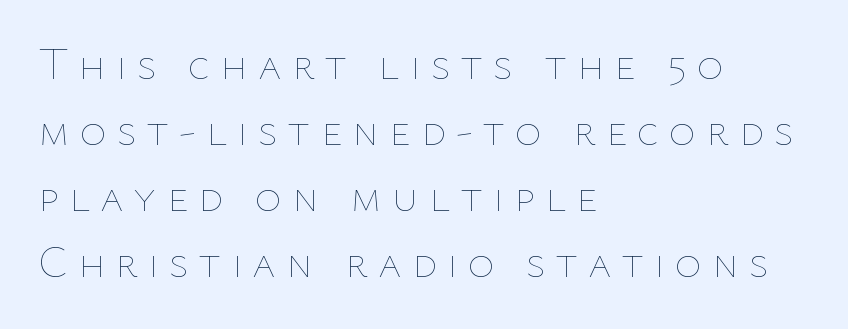
Caption: expanded tracking, letters set apart. The vertical gap from one line to the next is medium. Weight: regular or lighter. Designer's note — italics off, roman on. These lines are rendered in a variable-pitch font. Lines of text with bare space underneath.
